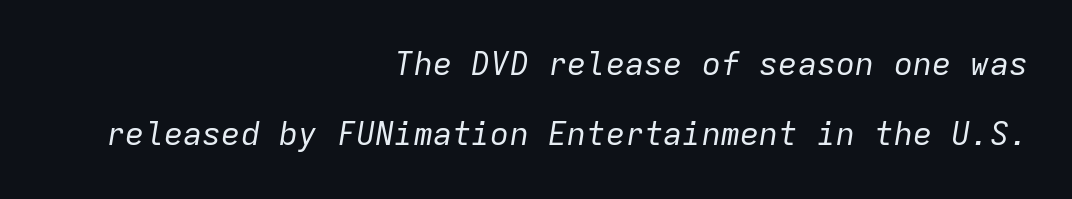
Q: Is the text bold? A: No.
Q: Is the text italic (slanted)? A: Yes, it leans right by about 9 degrees.
Q: Is the text underlined? A: No.
Q: How is the paragraph aligned? A: Right-aligned.
Q: Is the spacing between letters normal or unusually wide? A: Normal.
Q: Is the spacing between lines tight, normal or loose? A: Loose.
Q: Width (condensed, normal, or wide)? A: Normal.
Q: Stroke contrast? A: Low.
Q: x-height? A: Medium.
Q: Monospaced? A: Yes.
